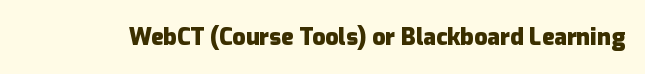
Notice how thick the strokes are: this is what a full bold looks like. In terms of letterspacing, this is plain default setting. The specimen omits any rule beneath the text block's lines. The lettering stays uniformly vertical, giving the passage a roman look.
